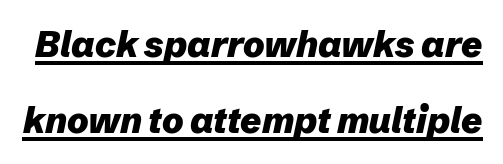
The passage shown is underscored from start to finish. This is oblique type, the kind used for emphasis or titles. The space between consecutive lines is lavish. This rendering leaves character spacing at its baseline value. A full-strength bold gives these letters their thick strokes.
